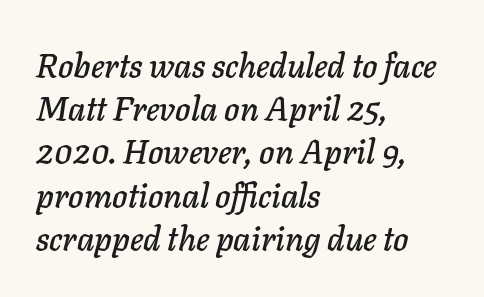
The rendering uses natural spacing where letterforms have individual widths. Italic: yes, the glyphs are oblique. Line starts are locked; line ends wander. How are the letters spaced? Ordinarily, with no added tracking.
